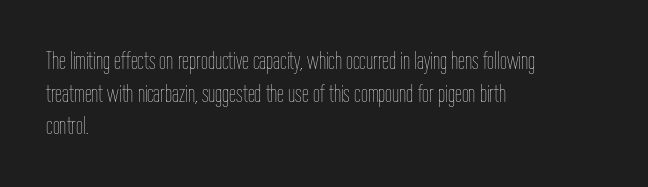
What's the leading like? Ordinary, nothing unusual. The passage shown has conventional tracking throughout. The typography opts for an upright posture over an oblique one. The passage is arranged the way most books set body copy — flush left.
